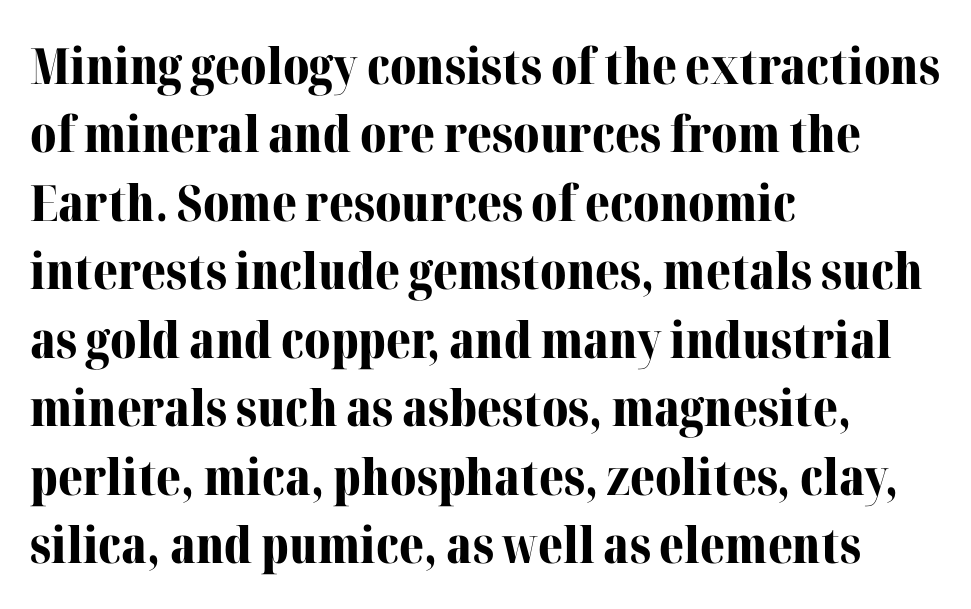
Chunky letters — that's bold for sure. Is this a fixed-width face? No — the glyphs have proportional, varying widths. If you drew a line through each stem, it would be perfectly vertical. No extra tracking has been applied to these lines. The lines in this sample share a left origin and differ only in where they stop. Serif or sans? Serif — the stroke terminals have little feet.
